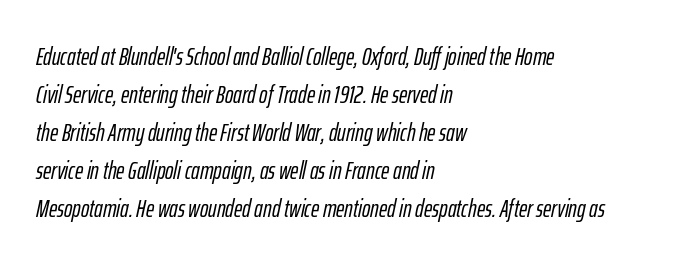
Q: Is the text italic (slanted)? A: Yes, it leans right by about 12 degrees.
Q: Is the text underlined? A: No.
Q: How is the paragraph aligned? A: Left-aligned.
Q: Is the spacing between letters normal or unusually wide? A: Normal.
Q: Is the spacing between lines tight, normal or loose? A: Normal.
